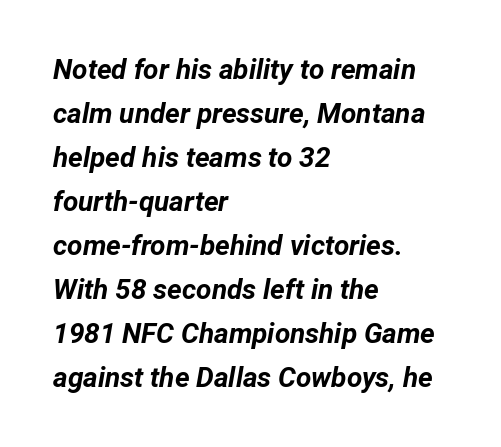
Q: Is the text bold? A: Yes.
Q: Is the text italic (slanted)? A: Yes, it leans right by about 12 degrees.
Q: Is the text underlined? A: No.
Q: How is the paragraph aligned? A: Left-aligned.
Q: Is the spacing between letters normal or unusually wide? A: Normal.
Q: Is the spacing between lines tight, normal or loose? A: Normal.
Q: Width (condensed, normal, or wide)? A: Normal.
Q: Stroke contrast? A: Low.
Q: x-height? A: Medium.
Q: Monospaced? A: No.
